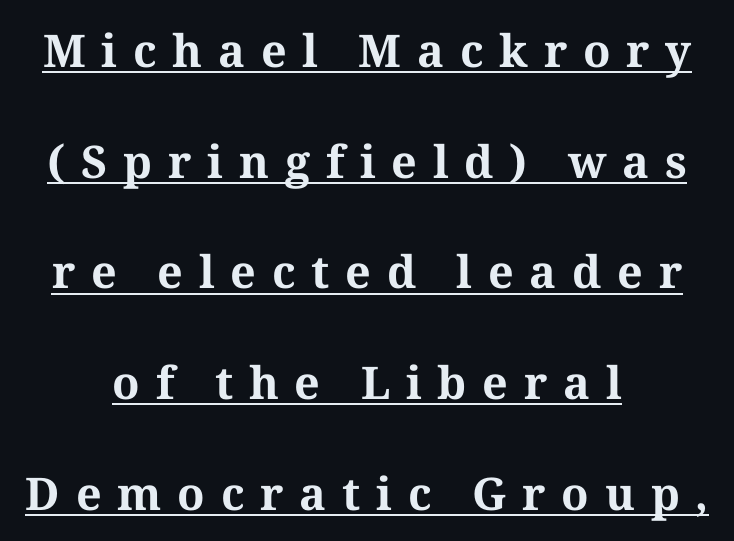
Q: Is the text bold? A: Yes.
Q: Is the text italic (slanted)? A: No, it is upright.
Q: Is the typeface a serif or a sans-serif typeface? A: Serif.
Q: Is the text underlined? A: Yes.
Q: How is the paragraph aligned? A: Centered.
Q: Is the spacing between letters normal or unusually wide? A: Unusually wide.
Q: Is the spacing between lines tight, normal or loose? A: Loose.
Q: Width (condensed, normal, or wide)? A: Normal.
Q: Stroke contrast? A: Medium.
Q: x-height? A: Medium.
Q: Monospaced? A: No.
